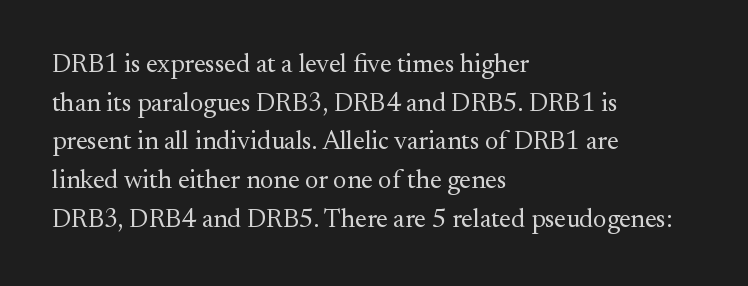
Posture: vertical. The weight tops out at a normal text grade. Words appear dense and cohesive because spacing is normal. If you drew a ruler down the left edge, every line would touch it. Line spacing here is normal. Underline: absent.
